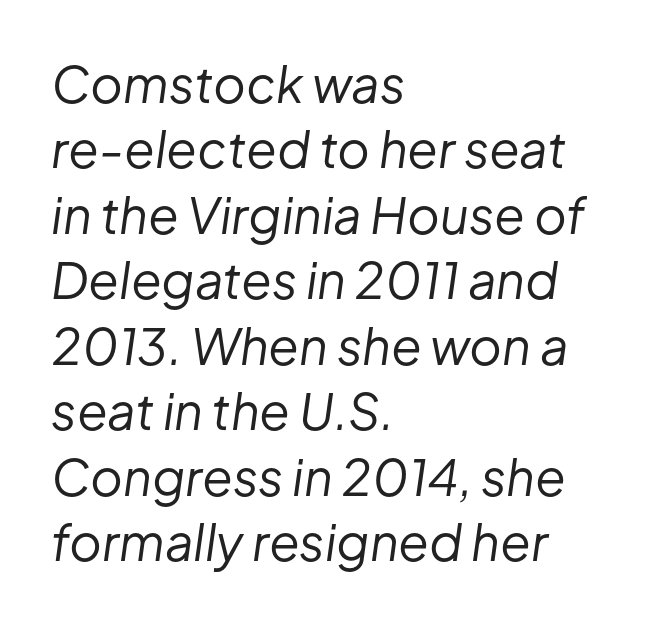
Q: Is the text bold? A: No.
Q: Is the text italic (slanted)? A: Yes, it leans right by about 8 degrees.
Q: Is the text underlined? A: No.
Q: How is the paragraph aligned? A: Left-aligned.
Q: Is the spacing between letters normal or unusually wide? A: Normal.
Q: Is the spacing between lines tight, normal or loose? A: Normal.
Q: Width (condensed, normal, or wide)? A: Normal.
Q: Stroke contrast? A: Low.
Q: x-height? A: Medium.
Q: Monospaced? A: No.
